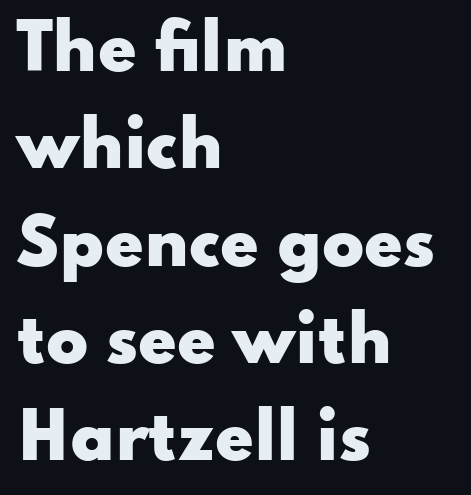
This sample is left-justified, so line endings fall wherever the words run out. Nothing unusual about the tracking: characters are spaced as the font intends. A typesetter would call this leading conventional body-copy spacing. Classification — sans serif. Is the type bold? Yes — the strokes are clearly thick and heavy.
